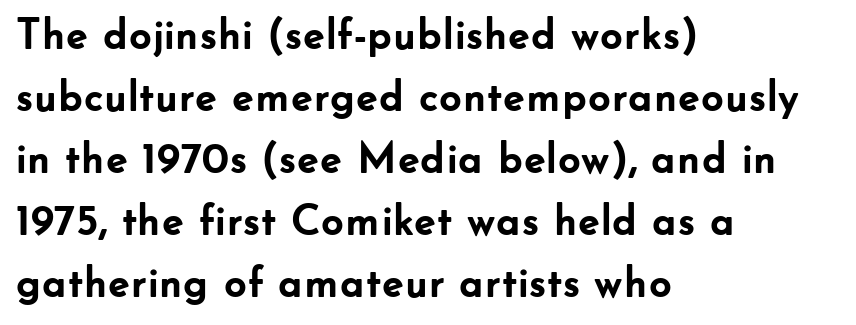
I'd call this a sans setting — the letters go barefoot. The setting favours the left margin, as ordinary paragraphs usually do. This sample has the flowing, uneven cadence of proportional lettering. The axis of the letterforms is exactly vertical. Check the space under the baseline: it is left empty. Spacing between characters is what you'd get straight out of the box.
